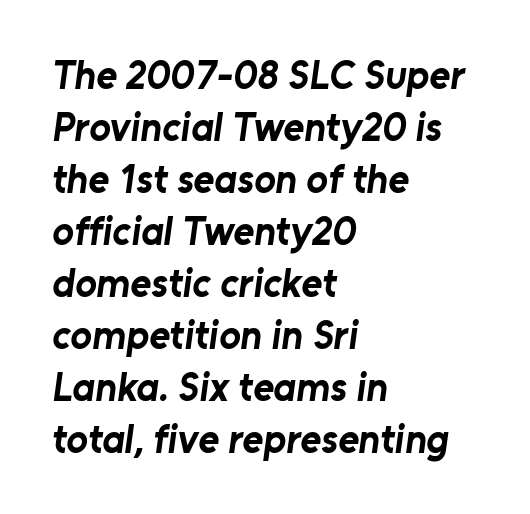
{"serif": "no", "bold": "yes", "weight": "bold", "width": "normal", "stroke_contrast": "low", "x_height": "medium", "monospaced": "no", "underline": "no", "align": "left", "line_spacing": "normal", "line_spacing_ratio": 1.3, "letter_spacing": "normal", "letter_spacing_em": 0.0, "glyph_px": 40}
